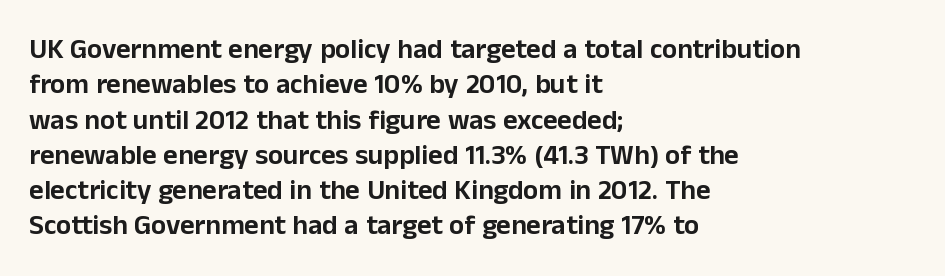
These lines are rendered in a variable-pitch font. Beneath every word, the page is bare. Vertically, the passage feels balanced, rows spaced as you'd expect. The characters display no serif detailing; their extremities are plain. The gaps between neighbouring characters are ordinary and unremarkable.
